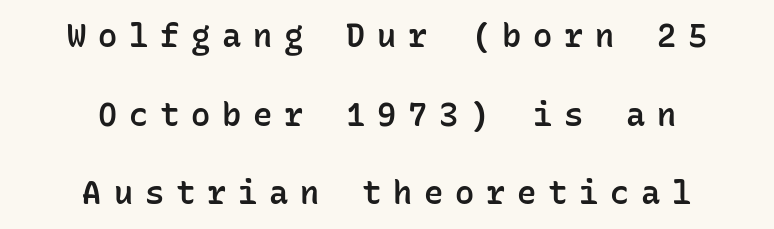
Q: Is the text bold? A: Semi-bold.
Q: Is the text italic (slanted)? A: No, it is upright.
Q: Is the typeface a serif or a sans-serif typeface? A: Sans-serif.
Q: Is the text underlined? A: No.
Q: How is the paragraph aligned? A: Centered.
Q: Is the spacing between letters normal or unusually wide? A: Unusually wide.
Q: Is the spacing between lines tight, normal or loose? A: Loose.
Q: Width (condensed, normal, or wide)? A: Normal.
Q: Stroke contrast? A: Low.
Q: x-height? A: Medium.
Q: Monospaced? A: Yes.
